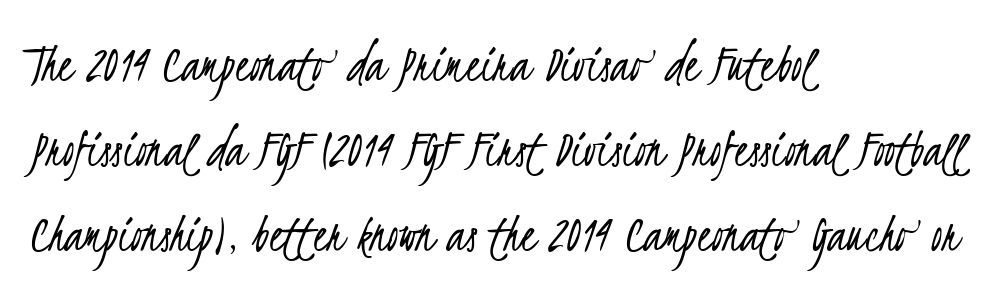
Each line starts at the same left margin while the right side varies. Words appear dense and cohesive because spacing is normal. A typesetter would call this proportional, since set widths differ per character. Heft: none added — not bold. Examine the stroke ends and you'll find no serifs.
